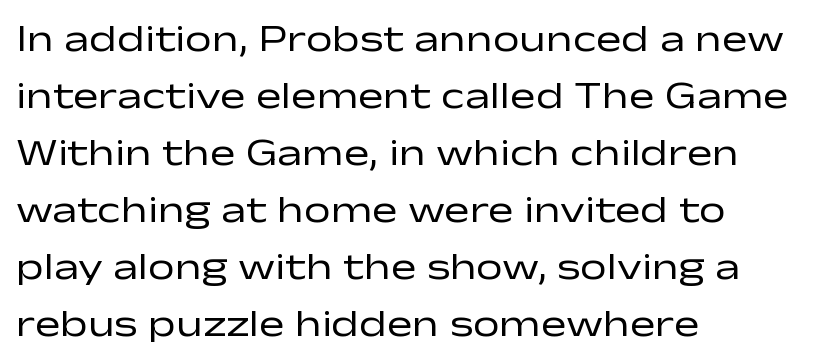
The image shows 38 px regular-weight, wide sans-serif type, upright; set left-aligned, normal line spacing (1.5x), normal letter spacing, not underlined; low stroke contrast and a medium x-height.
